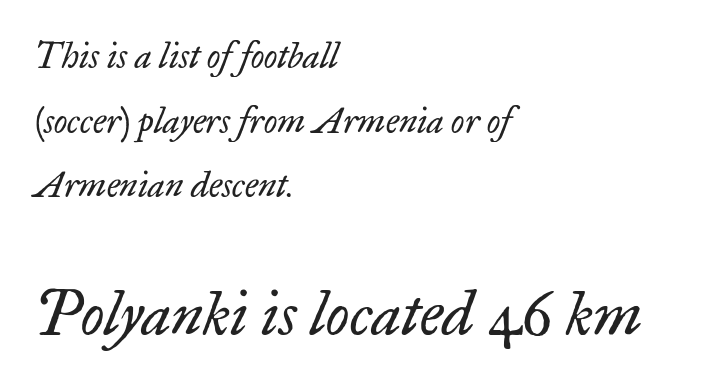
The image shows 61 px regular-weight serif type, italic (leaning right); set left-aligned, line spacing 1.85x, normal letter spacing, not underlined; the second (bottom) block is 1.74x larger; low stroke contrast and a small x-height.
